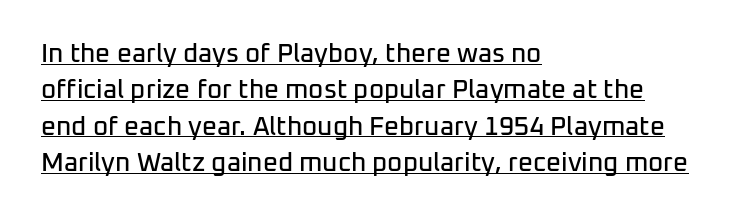
Q: Is the text italic (slanted)? A: No, it is upright.
Q: Is the text underlined? A: Yes.
Q: How is the paragraph aligned? A: Left-aligned.
Q: Is the spacing between letters normal or unusually wide? A: Normal.
Q: Is the spacing between lines tight, normal or loose? A: Normal.
